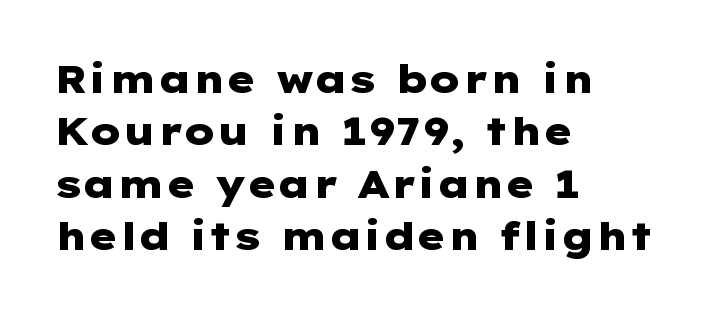
The image shows 39 px heavy, wide sans-serif type, upright; set left-aligned, normal line spacing (1.34x), normal letter spacing, not underlined; low stroke contrast and a medium x-height.
